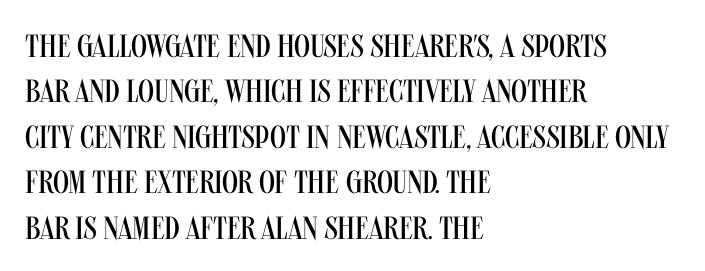
The image shows 32 px regular-weight, condensed sans-serif type, upright; set left-aligned, normal line spacing (1.42x), normal letter spacing, not underlined; medium stroke contrast and a large x-height.
